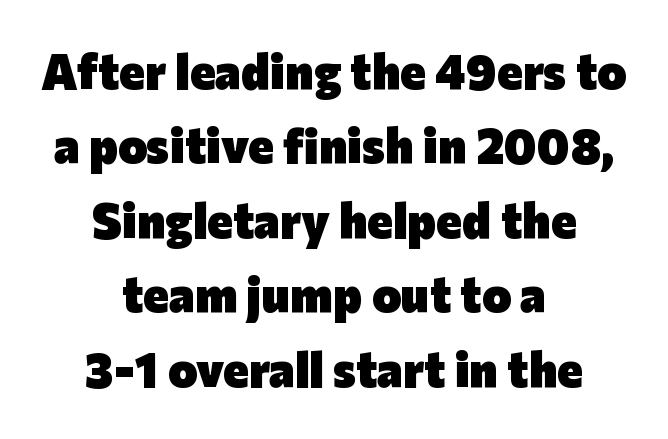
Q: Is the text bold? A: Yes.
Q: Is the text italic (slanted)? A: No, it is upright.
Q: Is the typeface a serif or a sans-serif typeface? A: Sans-serif.
Q: Is the text underlined? A: No.
Q: How is the paragraph aligned? A: Centered.
Q: Is the spacing between letters normal or unusually wide? A: Normal.
Q: Is the spacing between lines tight, normal or loose? A: Normal.
Q: Width (condensed, normal, or wide)? A: Normal.
Q: Stroke contrast? A: Low.
Q: x-height? A: Medium.
Q: Monospaced? A: No.
